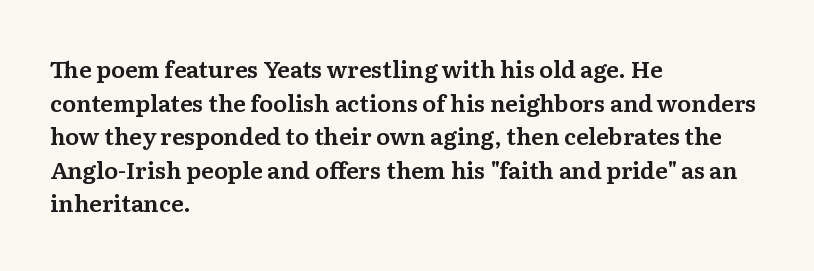
The image shows 23 px text type, upright; set left-aligned, normal line spacing (1.46x), normal letter spacing, not underlined.
